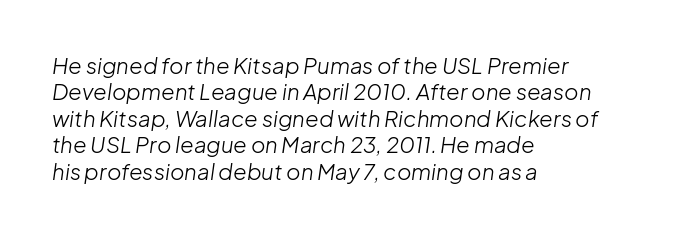
This rendering features lettering with no underline. Notice how the passage keeps a crisp vertical edge on the left only. The weight tops out at a normal text grade. Is the type slanted? Yes — the strokes lean at a clear angle.
